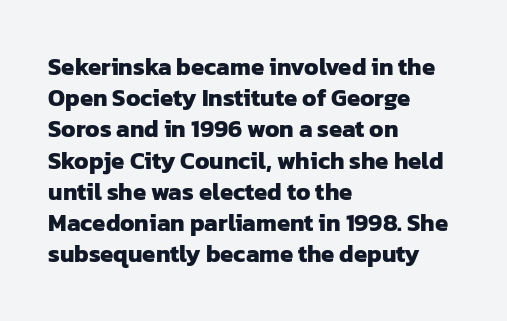
{"bold": "yes", "underline": "no", "align": "left", "line_spacing": "normal", "line_spacing_ratio": 1.3, "letter_spacing": "normal", "letter_spacing_em": 0.0, "glyph_px": 24}
